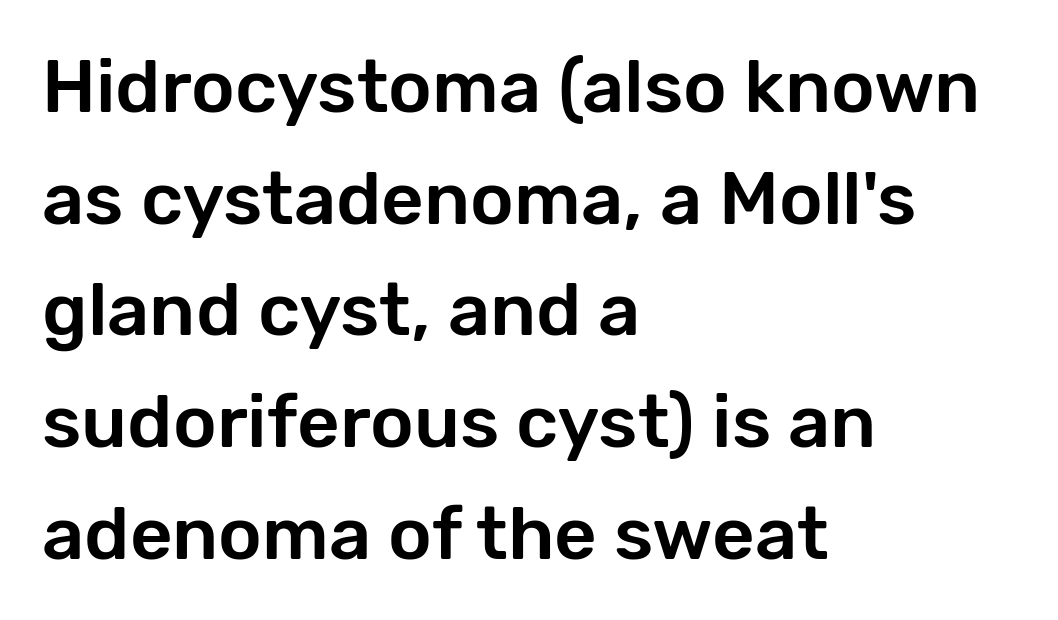
{"serif": "no", "italic": "no", "width": "normal", "stroke_contrast": "low", "x_height": "medium", "monospaced": "no", "underline": "no", "align": "left", "line_spacing": "normal", "line_spacing_ratio": 1.51, "letter_spacing": "normal", "letter_spacing_em": 0.0, "glyph_px": 74}
